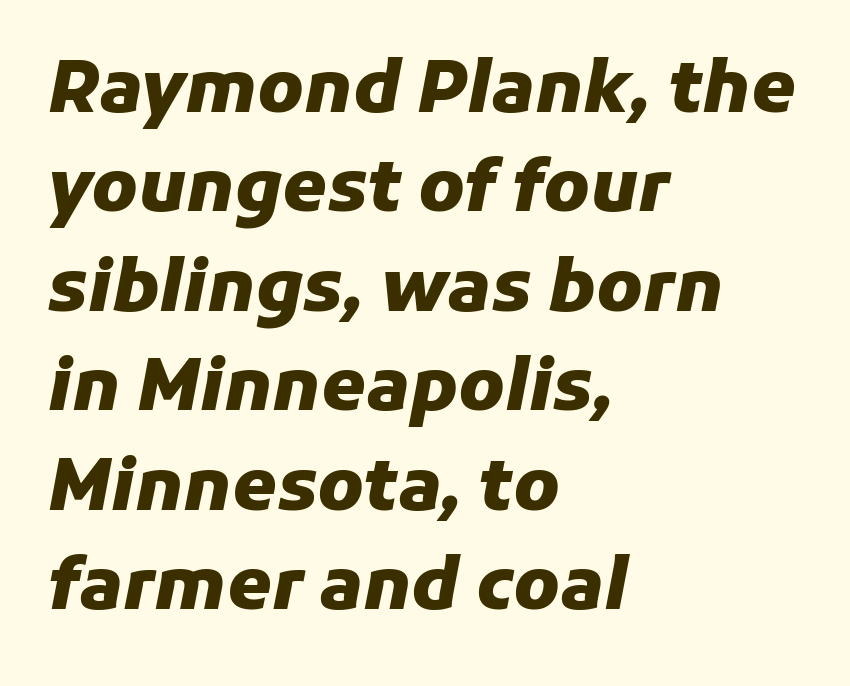
The image shows 71 px heavy type, italic (leaning right); set left-aligned, normal line spacing (1.4x), normal letter spacing, not underlined; low stroke contrast and a medium x-height.
